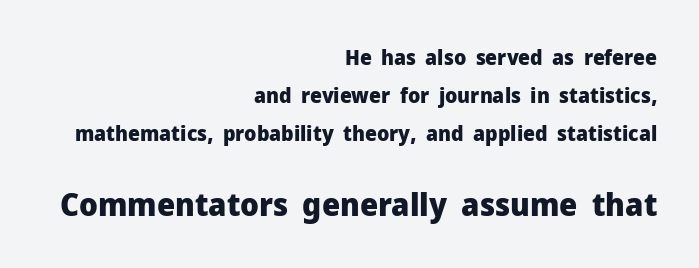
Every row of glyphs terminates at an identical x-position on the right. The strokes are fattened all the way to bold. Beneath every word, the page is bare. This layout puts the modest block above and the oversized block below. Every stem runs plumb, perpendicular to the baseline.
